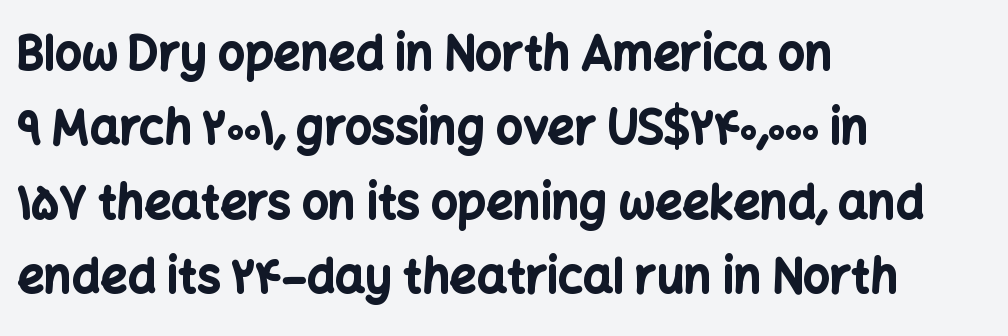
The image shows 47 px bold sans-serif type, upright; set left-aligned, normal line spacing (1.58x), normal letter spacing, not underlined; low stroke contrast and a medium x-height.
